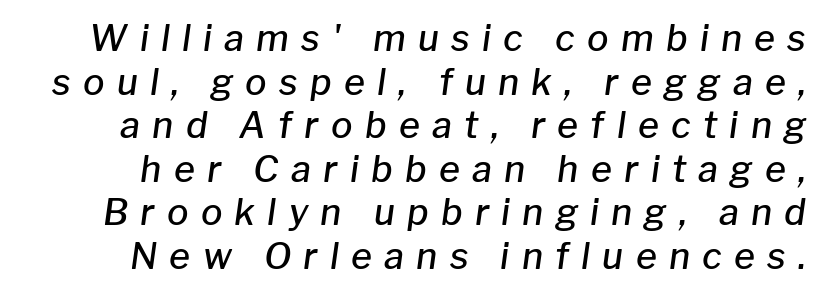
{"italic": "yes", "lean": "right", "slant_degrees": 8, "bold": "semi", "weight": "semibold", "width": "normal", "stroke_contrast": "low", "x_height": "medium", "monospaced": "no", "underline": "no", "line_spacing_ratio": 1.21, "letter_spacing": "wide", "letter_spacing_em": 0.34, "glyph_px": 36}
